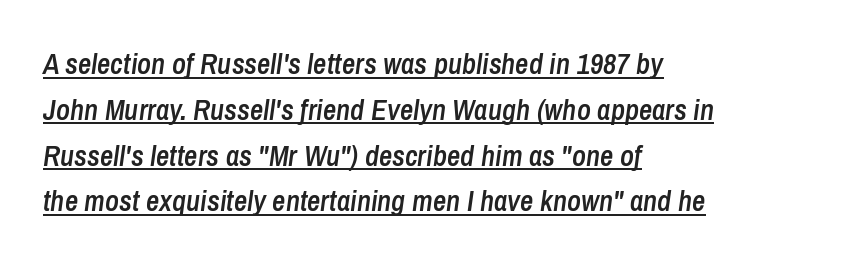
The image shows 29 px semibold, condensed type, italic (leaning right); set left-aligned, normal line spacing (1.58x), normal letter spacing, underlined; low stroke contrast and a medium x-height.
